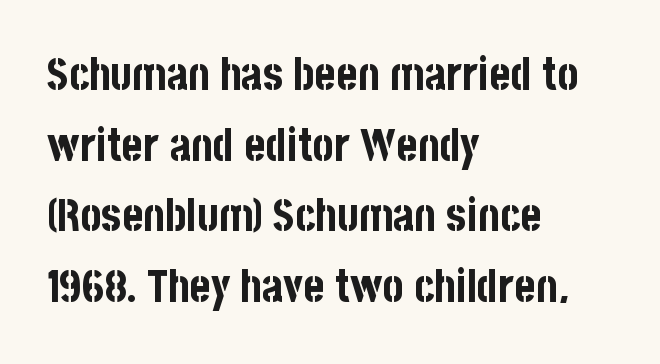
Q: Is the text bold? A: Yes.
Q: Is the text italic (slanted)? A: No, it is upright.
Q: Is the typeface a serif or a sans-serif typeface? A: Sans-serif.
Q: Is the text underlined? A: No.
Q: How is the paragraph aligned? A: Left-aligned.
Q: Is the spacing between letters normal or unusually wide? A: Normal.
Q: Is the spacing between lines tight, normal or loose? A: Normal.
Q: Width (condensed, normal, or wide)? A: Condensed.
Q: Stroke contrast? A: Low.
Q: x-height? A: Large.
Q: Monospaced? A: No.
